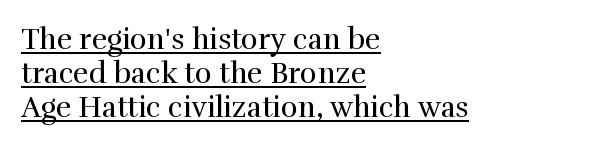
Left-aligned paragraph, ragged on the right. Unbolded letterforms with no extra heft. The passage shown is typed in a proportional face where columns would drift. Compared with undecorated copy, this sample adds a rule below the words.
